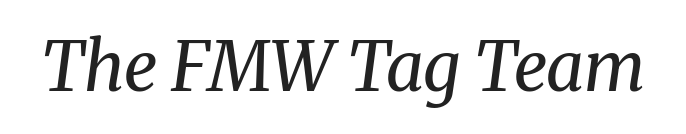
Is this a heavy cut? Hardly; it is regular or lighter. The passage shown is not underscored anywhere. Tracking here is standard; glyphs follow each other at the usual distance. Are there feet on the stems? There are — it's a serif. Note the varied advance widths — an 'i' is clearly narrower than an 'm'.
